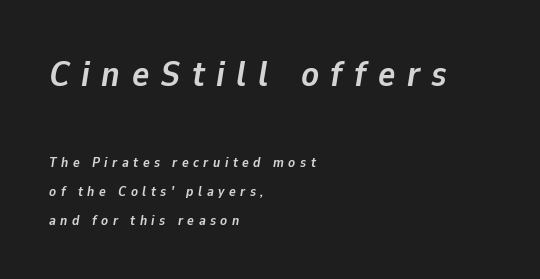
{"italic": "yes", "lean": "right", "slant_degrees": 9, "bold": "yes", "weight": "semibold", "width": "normal", "stroke_contrast": "low", "x_height": "medium", "monospaced": "no", "underline": "no", "align": "left", "line_spacing": "loose", "line_spacing_ratio": 2.06, "letter_spacing": "wide", "letter_spacing_em": 0.32, "larger_block": "first", "size_ratio": 2.57, "glyph_px": 36}
